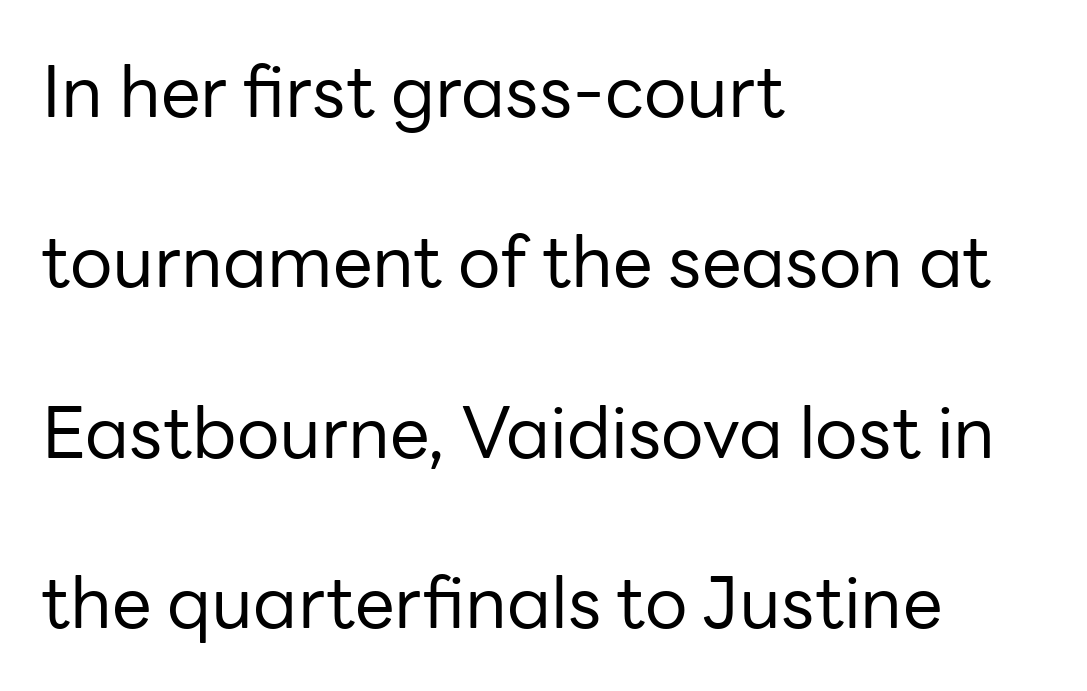
This sample uses plain, unmodified letter spacing. In terms of letterform style, serifs are entirely absent. Honestly, there is no underline to notice here at all. These lines stack with their left ends in a neat column.
